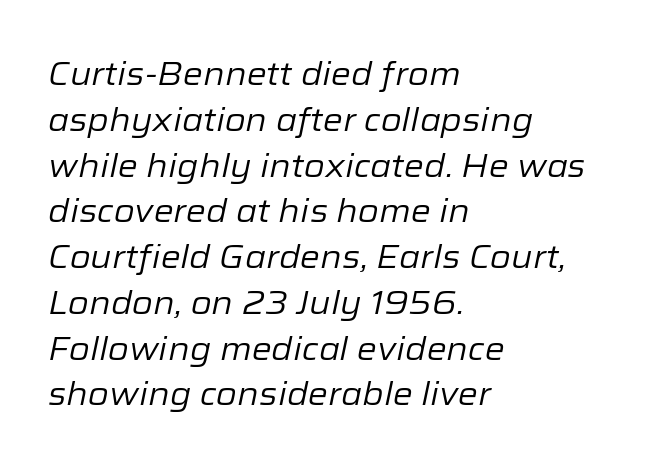
Every row of glyphs begins at an identical x-position on the left. Tracking here is standard; glyphs follow each other at the usual distance. Rows of type keep a routine distance in the vertical direction. Check the space under the baseline: it is left empty.
